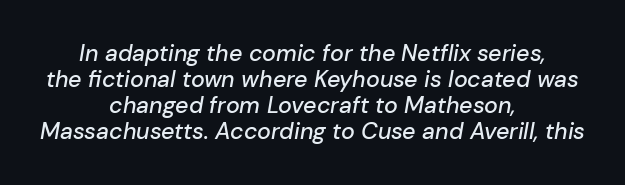
Letter spacing: default. If you drew a line through each stem, it would be angled. Typeset on center — no edge is straight. This block would grow much taller if given ordinary leading; it's compressed now.
